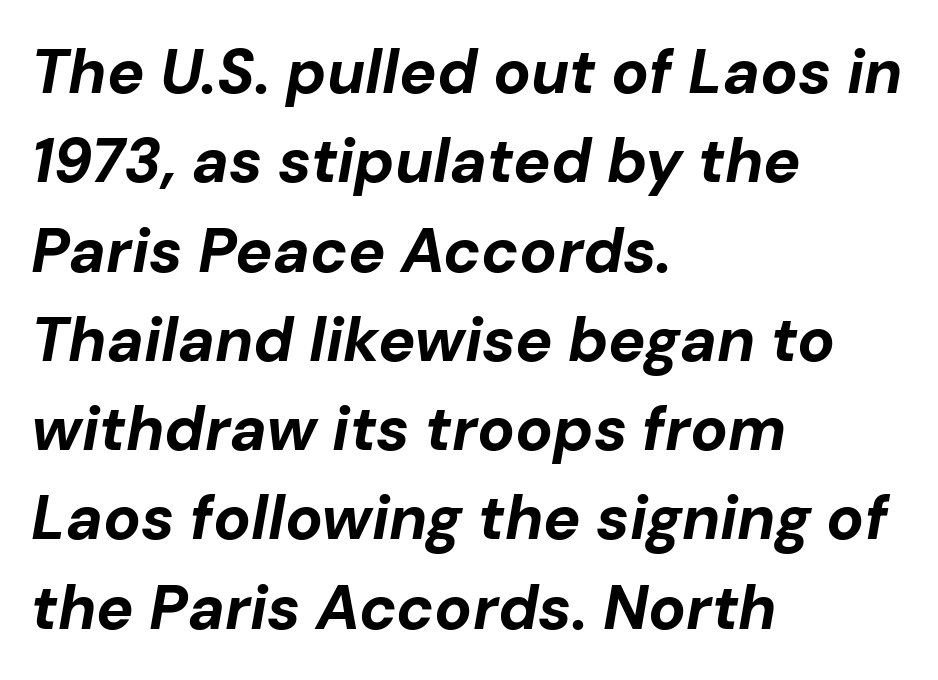
The image shows 62 px bold type, italic (leaning right); set left-aligned, normal line spacing (1.44x), normal letter spacing, not underlined; low stroke contrast and a medium x-height.
